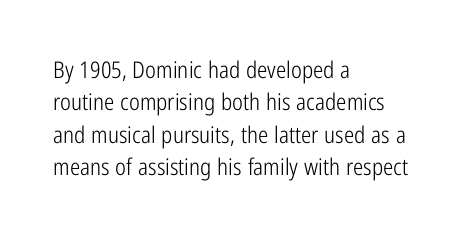
The image shows 23 px text type, upright; set left-aligned, normal line spacing (1.41x), normal letter spacing, not underlined.
